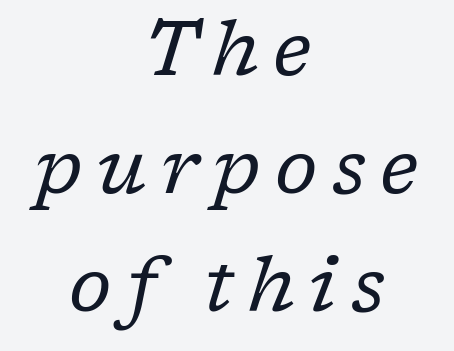
Q: Is the text bold? A: No.
Q: Is the text italic (slanted)? A: Yes, it leans right by about 17 degrees.
Q: Is the typeface a serif or a sans-serif typeface? A: Serif.
Q: Is the text underlined? A: No.
Q: How is the paragraph aligned? A: Centered.
Q: Is the spacing between lines tight, normal or loose? A: Normal.
Q: Width (condensed, normal, or wide)? A: Normal.
Q: Stroke contrast? A: Low.
Q: x-height? A: Medium.
Q: Monospaced? A: No.
